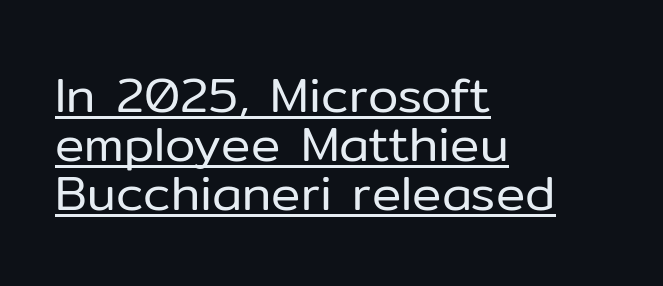
Q: Is the text bold? A: No.
Q: Is the text italic (slanted)? A: No, it is upright.
Q: Is the typeface a serif or a sans-serif typeface? A: Sans-serif.
Q: Is the text underlined? A: Yes.
Q: How is the paragraph aligned? A: Left-aligned.
Q: Is the spacing between letters normal or unusually wide? A: Normal.
Q: Is the spacing between lines tight, normal or loose? A: Tight.
Q: Width (condensed, normal, or wide)? A: Normal.
Q: Stroke contrast? A: Low.
Q: x-height? A: Medium.
Q: Monospaced? A: No.
